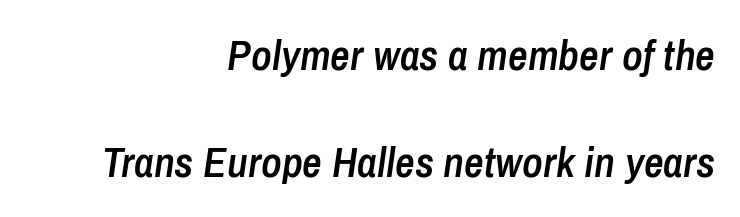
The image shows 43 px semibold, condensed type, italic (leaning right); set right-aligned, loose line spacing (2.49x), normal letter spacing, not underlined; low stroke contrast and a medium x-height.
